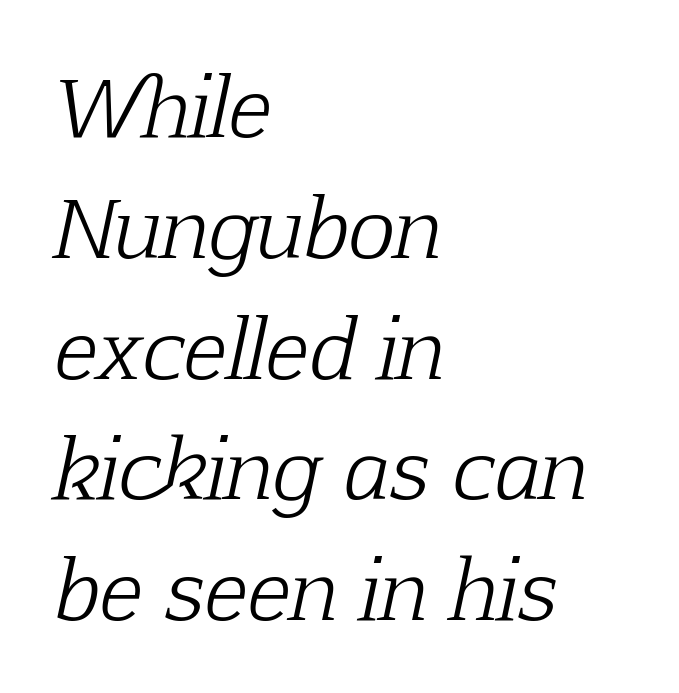
{"serif": "yes", "italic": "yes", "lean": "right", "slant_degrees": 12, "bold": "no", "weight": "light", "width": "normal", "stroke_contrast": "low", "x_height": "medium", "monospaced": "no", "underline": "no", "align": "left", "line_spacing": "normal", "line_spacing_ratio": 1.51, "letter_spacing": "normal", "letter_spacing_em": 0.0, "glyph_px": 80}
